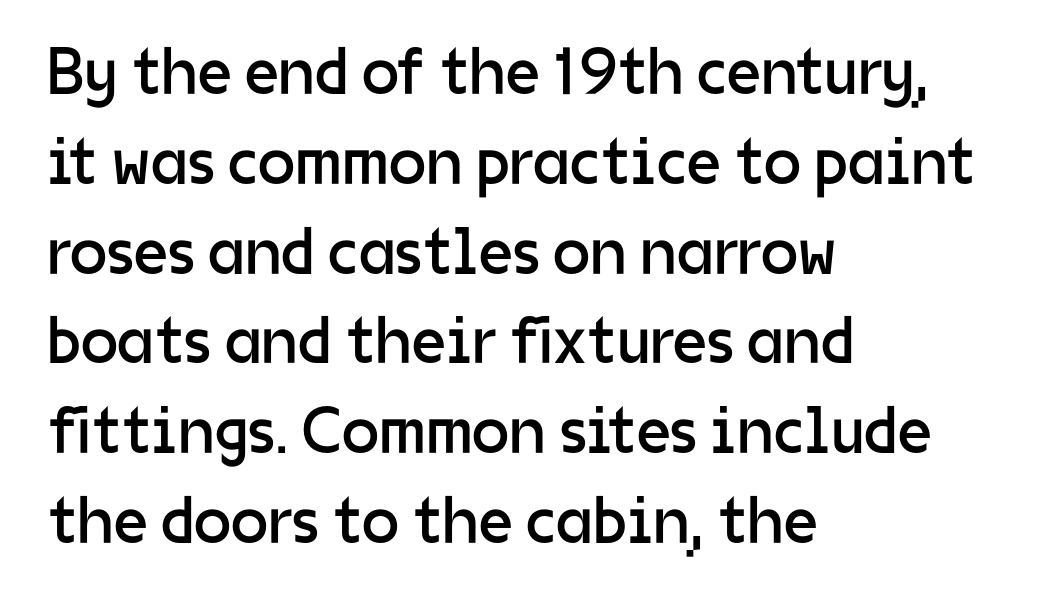
Q: Is the text bold? A: No.
Q: Is the text italic (slanted)? A: No, it is upright.
Q: Is the typeface a serif or a sans-serif typeface? A: Sans-serif.
Q: Is the text underlined? A: No.
Q: How is the paragraph aligned? A: Left-aligned.
Q: Is the spacing between letters normal or unusually wide? A: Normal.
Q: Is the spacing between lines tight, normal or loose? A: Normal.
Q: Width (condensed, normal, or wide)? A: Normal.
Q: Stroke contrast? A: Low.
Q: x-height? A: Medium.
Q: Monospaced? A: No.
